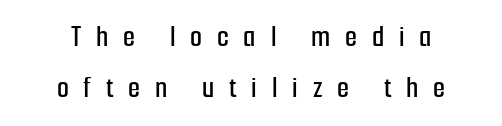
{"serif": "no", "italic": "no", "width": "condensed", "stroke_contrast": "low", "x_height": "medium", "monospaced": "no", "underline": "no", "align": "center", "line_spacing": "normal", "line_spacing_ratio": 1.65, "letter_spacing": "wide", "letter_spacing_em": 0.48, "glyph_px": 31}
